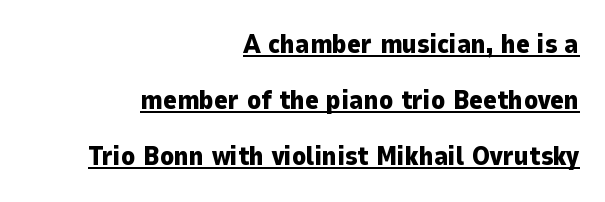
Q: Is the text bold? A: Yes.
Q: Is the text italic (slanted)? A: No, it is upright.
Q: Is the text underlined? A: Yes.
Q: How is the paragraph aligned? A: Right-aligned.
Q: Is the spacing between letters normal or unusually wide? A: Normal.
Q: Is the spacing between lines tight, normal or loose? A: Loose.
